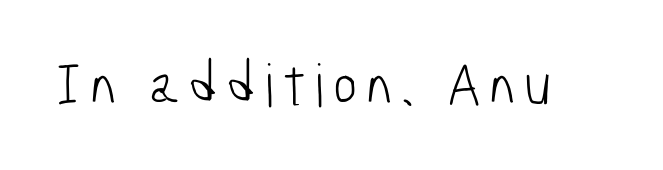
The cut favours lightness, reaching ordinary text weight at its darkest. The passage shown is typed in a proportional face where columns would drift. I'd call this a sans setting — the letters go barefoot. Lines of text with bare space underneath.
